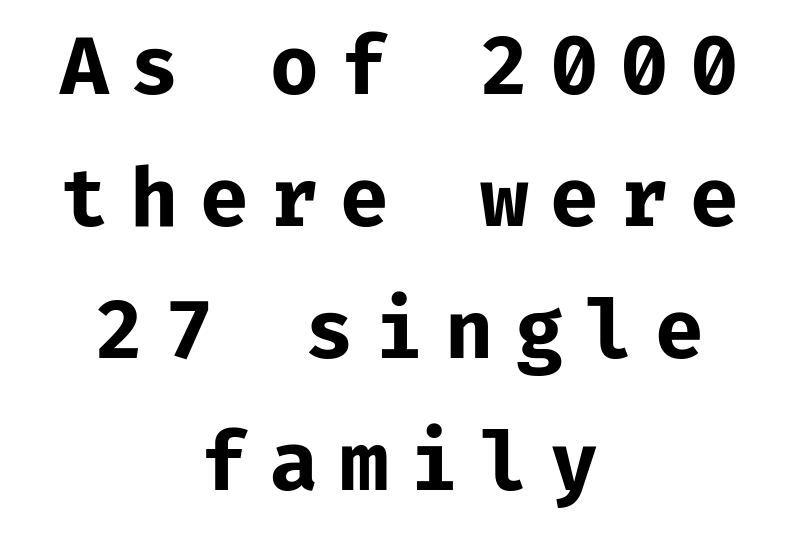
What weight is shown? A full bold with thick strokes. Glyph-to-glyph distance is far greater than everyday printed text. Has an underline been added? It has not. No feet cap the strokes, marking this as sans-serif type. Notice how descenders clear the ascenders below comfortably — that's standard leading. Unlike italic type, these characters show no tilt at all.
